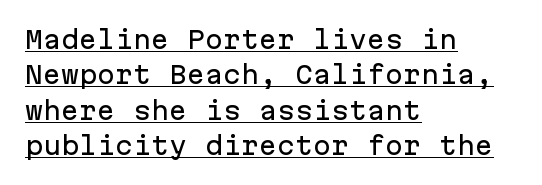
{"italic": "no", "underline": "yes", "align": "left", "line_spacing": "normal", "line_spacing_ratio": 1.47, "letter_spacing": "normal", "letter_spacing_em": 0.0, "glyph_px": 24}
